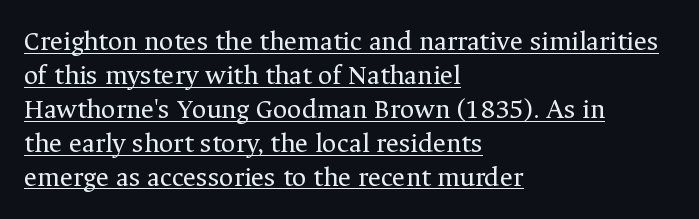
This sample uses an upright cut, with every glyph sitting square on the baseline. To sum up the face: it has serifs. Stroke thickness stays within the range of a standard reading face or lighter. Each letter keeps its own natural width here, so spacing adapts to shape. What stands out about the letter spacing? Nothing — it is the standard amount. These lines stack with their left ends in a neat column.
